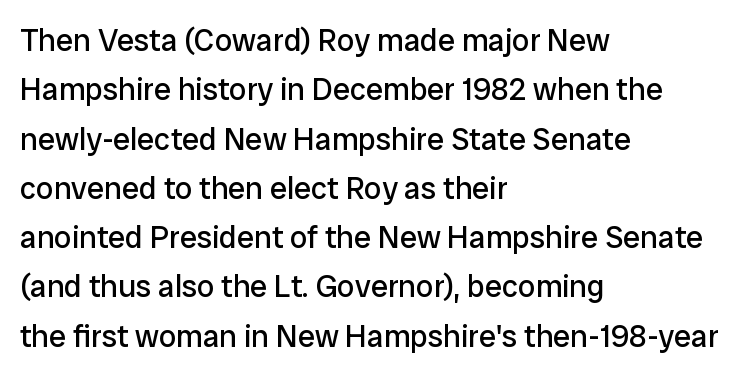
{"serif": "no", "italic": "no", "bold": "no", "weight": "regular", "width": "normal", "stroke_contrast": "low", "x_height": "medium", "monospaced": "no", "underline": "no", "align": "left", "line_spacing": "normal", "line_spacing_ratio": 1.59, "letter_spacing": "normal", "letter_spacing_em": 0.0, "glyph_px": 31}
